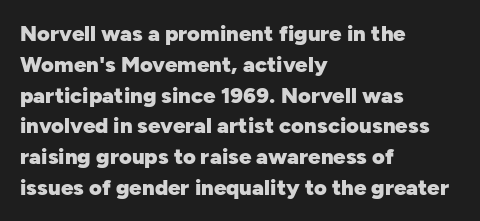
No italicization has been applied; the sample stays upright. The line-height multiplier appears to be the usual default. The face used here has the dense, thick strokes of a bold. Clear beneath every line of the passage. Each word holds together tightly as a unit, with standard inter-letter gaps. The typesetter chose a ragged-right arrangement here.
